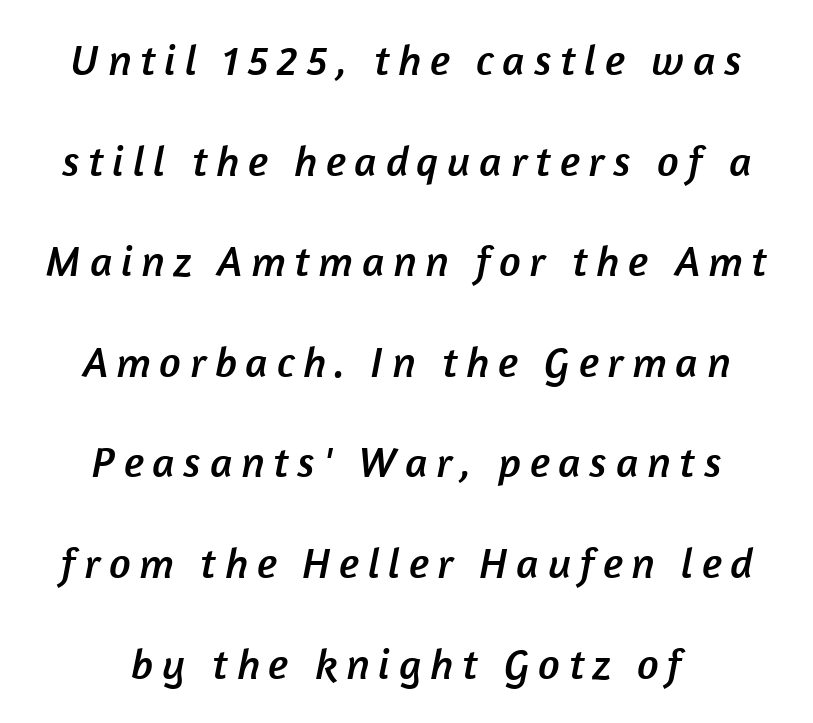
The image shows 43 px sans-serif type; set centered, loose line spacing (2.34x), unusually wide letter spacing (+0.2 em), not underlined; low stroke contrast and a medium x-height.
